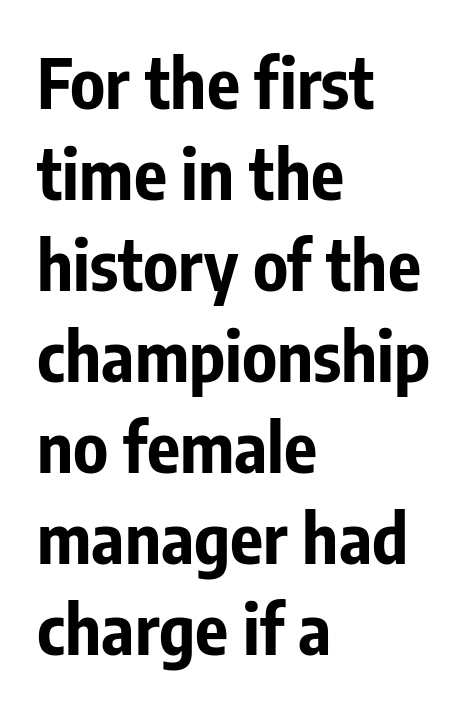
{"serif": "no", "italic": "no", "bold": "yes", "weight": "bold", "width": "condensed", "stroke_contrast": "low", "x_height": "medium", "monospaced": "no", "underline": "no", "align": "left", "line_spacing": "normal", "line_spacing_ratio": 1.32, "letter_spacing": "normal", "letter_spacing_em": 0.0, "glyph_px": 69}
